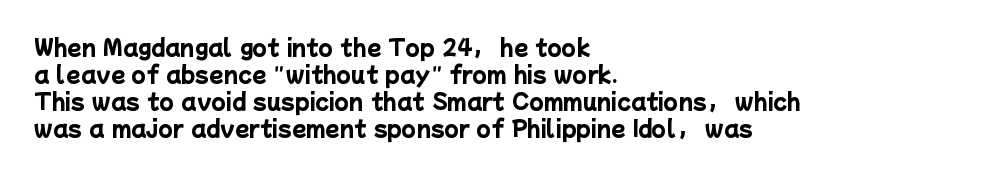
Q: Is the text bold? A: Yes.
Q: Is the text underlined? A: No.
Q: How is the paragraph aligned? A: Left-aligned.
Q: Is the spacing between letters normal or unusually wide? A: Normal.
Q: Is the spacing between lines tight, normal or loose? A: Normal.
